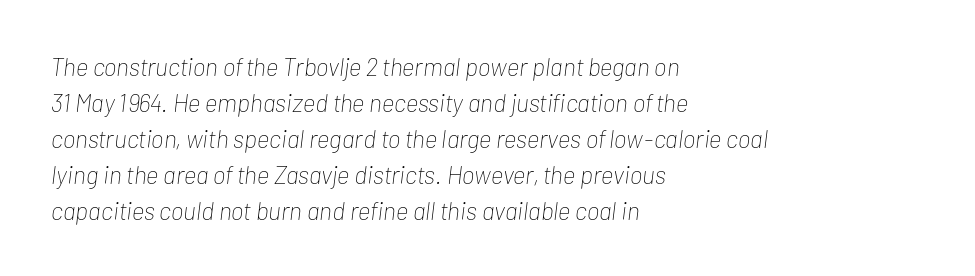
The image shows 25 px text type, italic (leaning right); set left-aligned, normal line spacing (1.44x), normal letter spacing, not underlined.
